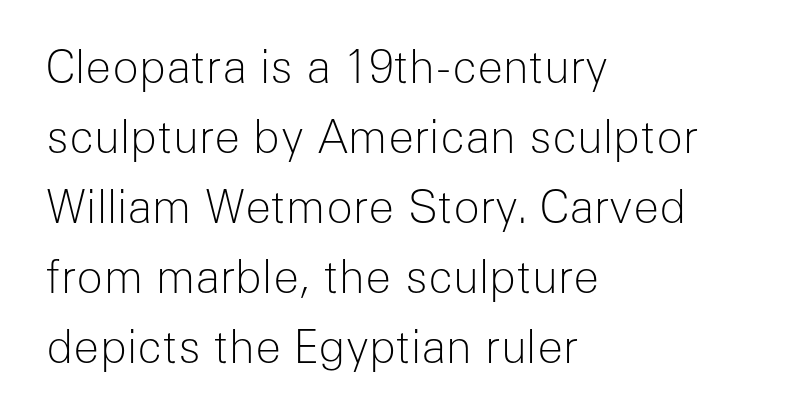
Q: Is the text bold? A: No.
Q: Is the text italic (slanted)? A: No, it is upright.
Q: Is the typeface a serif or a sans-serif typeface? A: Sans-serif.
Q: Is the text underlined? A: No.
Q: How is the paragraph aligned? A: Left-aligned.
Q: Is the spacing between letters normal or unusually wide? A: Normal.
Q: Is the spacing between lines tight, normal or loose? A: Normal.
Q: Width (condensed, normal, or wide)? A: Normal.
Q: Stroke contrast? A: Low.
Q: x-height? A: Medium.
Q: Monospaced? A: No.
